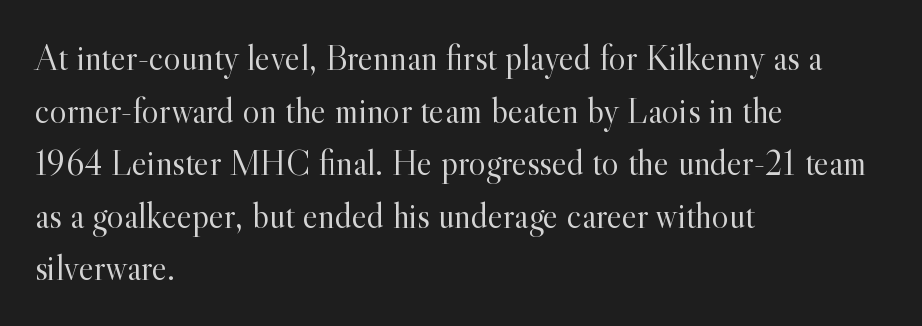
The image shows 36 px light serif type, upright; set left-aligned, normal line spacing (1.46x), normal letter spacing, not underlined; a small x-height.
